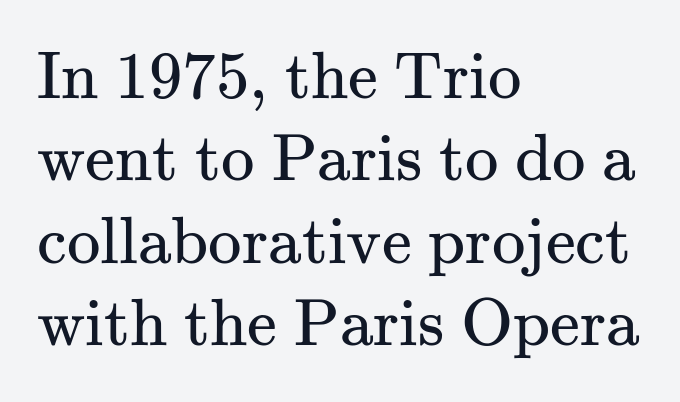
The image shows 67 px regular-weight serif type, upright; set left-aligned, line spacing 1.23x, normal letter spacing, not underlined; medium stroke contrast and a small x-height.
